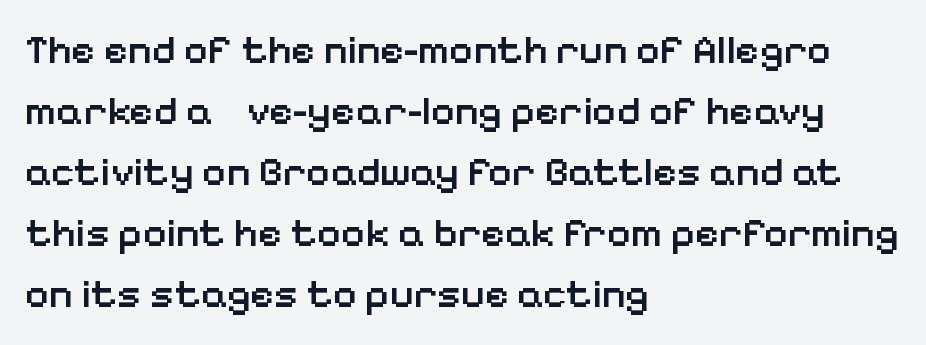
The image shows 41 px semibold sans-serif type, upright; set left-aligned, normal line spacing (1.49x), normal letter spacing, not underlined; low stroke contrast and a medium x-height.
